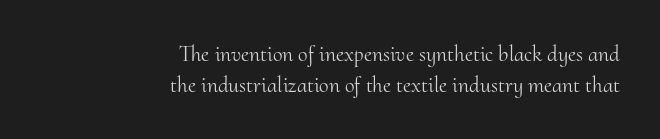
{"italic": "no", "bold": "no", "underline": "no", "align": "right", "line_spacing": "normal", "line_spacing_ratio": 1.39, "letter_spacing": "normal", "letter_spacing_em": 0.0, "glyph_px": 22}
